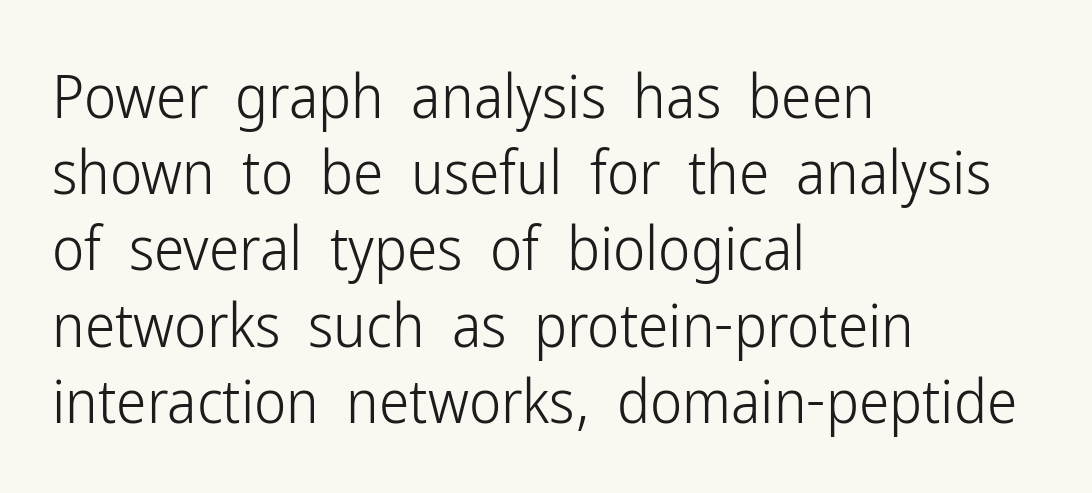
Unbolded letterforms with no extra heft. Examine the stroke ends and you'll find no serifs. Regarding leading, the lines here are spaced in the standard way. Check under the words: just untouched page. It's the straight-up-and-down kind of type. The letters advance in unequal steps, a hallmark of proportional type.
